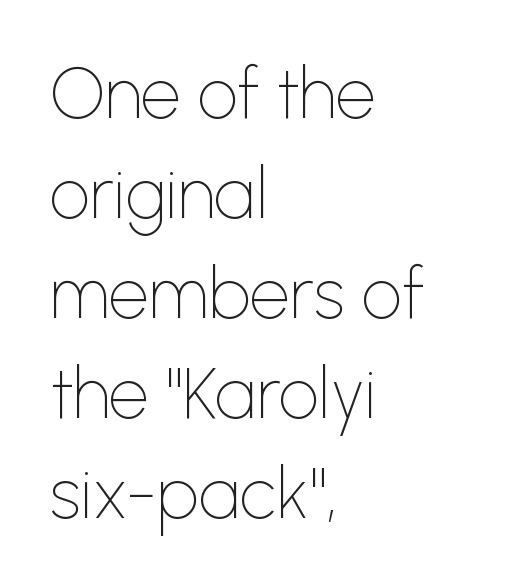
Evenly set lines give the paragraph a standard silhouette. Is this a fixed-width face? No — the glyphs have proportional, varying widths. Is the block centered? No — it sits flush against the left margin. How are the letters spaced? Ordinarily, with no added tracking.
